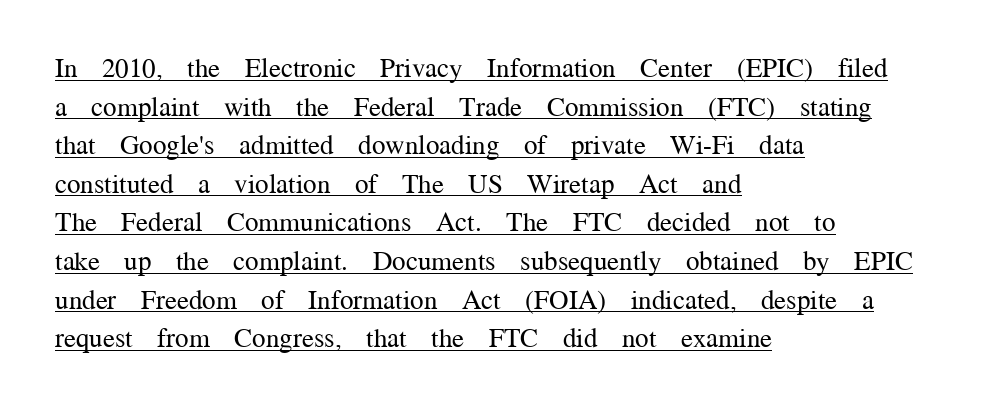
Letters have the restrained weight of plain body copy at most. What stands out about the letter spacing? Nothing — it is the standard amount. This block has exactly the height ordinary leading produces. Alignment: flush left.
